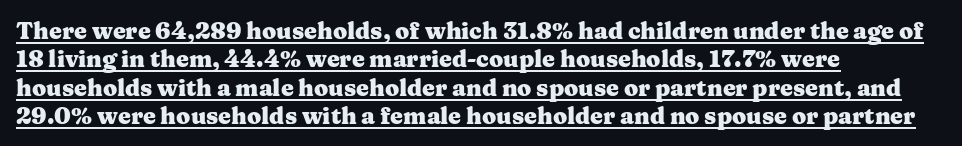
{"italic": "no", "bold": "yes", "underline": "yes", "align": "left", "line_spacing_ratio": 1.23, "letter_spacing": "normal", "letter_spacing_em": 0.0, "glyph_px": 23}
